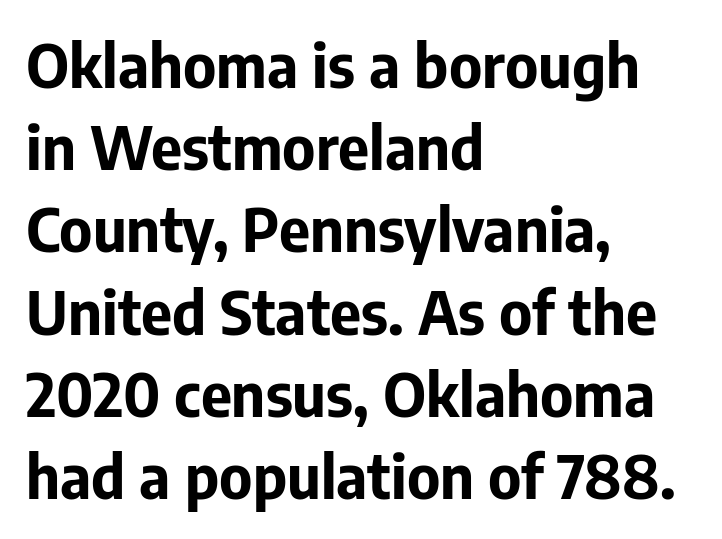
{"serif": "no", "italic": "no", "bold": "yes", "weight": "bold", "width": "normal", "stroke_contrast": "low", "x_height": "medium", "monospaced": "no", "underline": "no", "align": "left", "line_spacing": "normal", "line_spacing_ratio": 1.37, "letter_spacing": "normal", "letter_spacing_em": 0.0, "glyph_px": 60}
